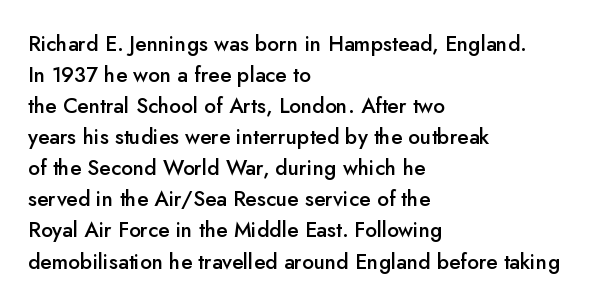
{"italic": "no", "bold": "semi", "underline": "no", "align": "left", "line_spacing": "normal", "line_spacing_ratio": 1.48, "letter_spacing": "normal", "letter_spacing_em": 0.0, "glyph_px": 21}
